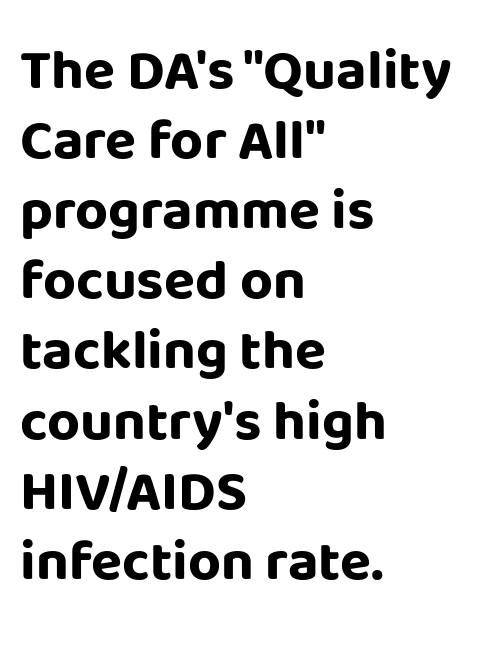
The string is rendered with underlining switched off. The letters carry no serifs — their stems end cleanly without finishing strokes. Does the lettering tilt? It doesn't — this is upright. Caption: bold face, heavy strokes. Which margin do the lines hug? The left one — the right edge is uneven.
